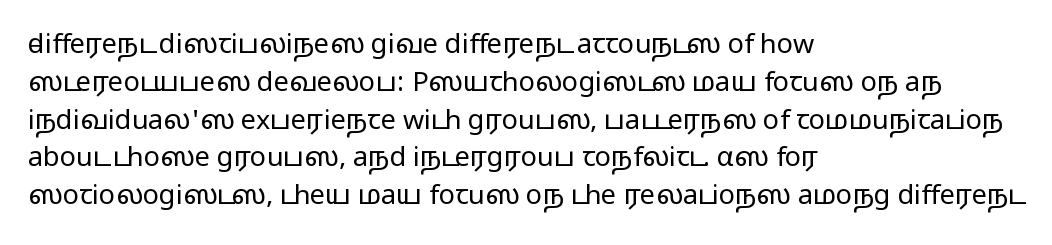
{"italic": "no", "bold": "no", "underline": "no", "align": "left", "line_spacing": "normal", "line_spacing_ratio": 1.4, "letter_spacing": "normal", "letter_spacing_em": 0.0, "glyph_px": 27}
